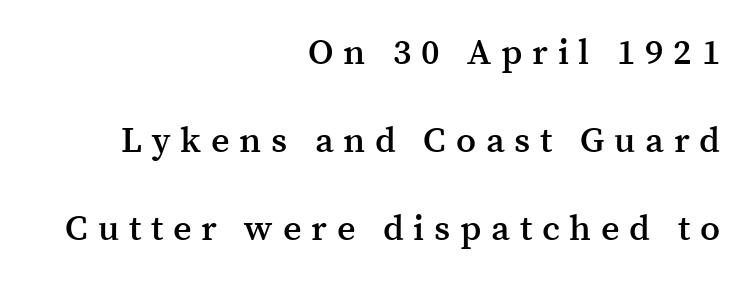
The line texture is sparse and dotted thanks to wide tracking. This rendering uses right alignment, leaving the left contour irregular. Emphasis by weight is partial: semibold. This sample uses an upright cut, with every glyph sitting square on the baseline.
